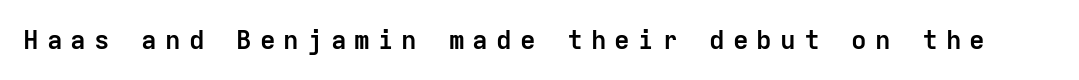
Q: Is the text bold? A: Yes.
Q: Is the text italic (slanted)? A: No, it is upright.
Q: Is the text underlined? A: No.
Q: Is the spacing between letters normal or unusually wide? A: Unusually wide.
